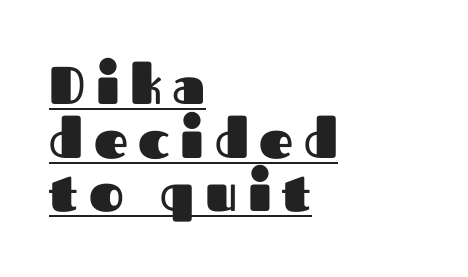
{"serif": "no", "italic": "no", "bold": "yes", "weight": "heavy", "width": "normal", "stroke_contrast": "medium", "x_height": "medium", "monospaced": "no", "underline": "yes", "align": "left", "line_spacing": "tight", "line_spacing_ratio": 1.01, "letter_spacing": "wide", "letter_spacing_em": 0.2, "glyph_px": 53}
